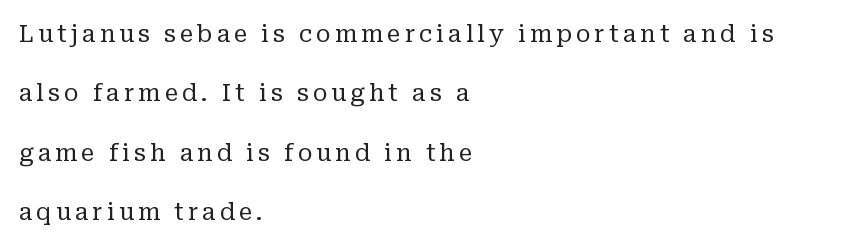
The text block is weighted toward the left margin, trailing off unevenly rightward. These lines were composed using upright roman letters. The block of text is sparse from top to bottom, with ample space between rows. The face looks like a standard text weight, possibly lighter.
